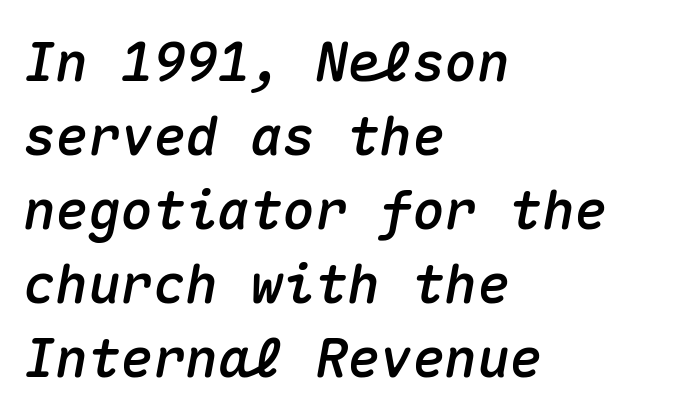
Short note: letters normally spaced. If you measured baseline to baseline, you'd find a middling distance. The foot of each line stays bare and open. Style check: oblique. The passage is arranged the way most books set body copy — flush left.
